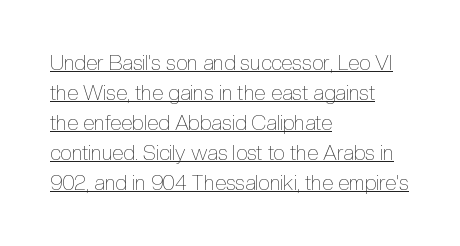
The image shows 21 px text type, upright; set left-aligned, normal line spacing (1.43x), normal letter spacing, underlined.
